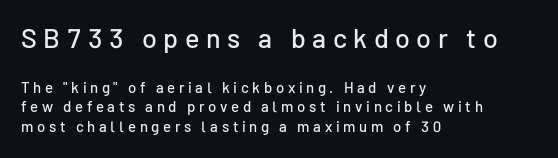
The image shows 27 px text type, upright; set left-aligned, normal line spacing (1.3x), unusually wide letter spacing (+0.24 em), not underlined; the first (top) block is 1.8x larger.
